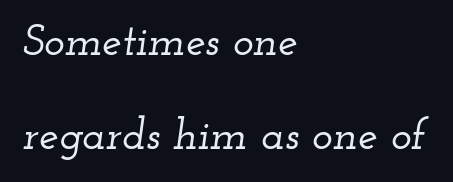
The image shows 44 px wide serif type, italic (leaning right); set left-aligned, loose line spacing (2.13x), normal letter spacing, not underlined; low stroke contrast and a small x-height.
